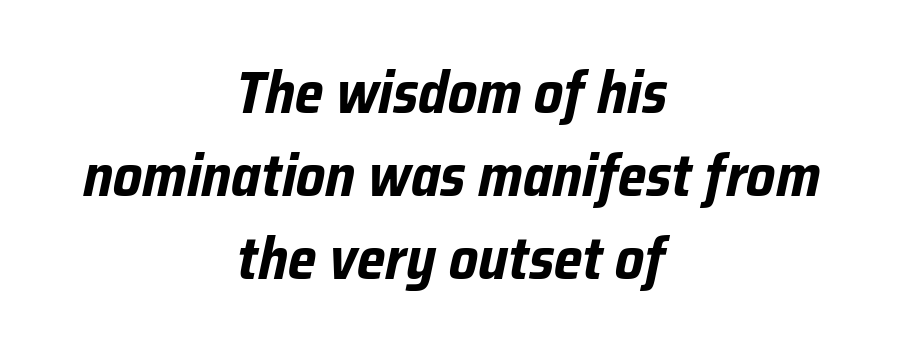
The image shows 59 px bold, condensed type, italic (leaning right); set centered, normal line spacing (1.41x), normal letter spacing, not underlined; low stroke contrast and a medium x-height.
